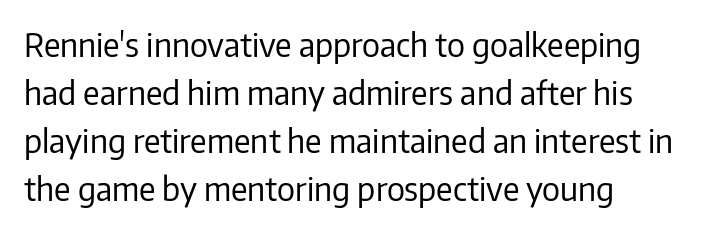
Q: Is the text bold? A: No.
Q: Is the text italic (slanted)? A: No, it is upright.
Q: Is the typeface a serif or a sans-serif typeface? A: Sans-serif.
Q: Is the text underlined? A: No.
Q: Is the spacing between letters normal or unusually wide? A: Normal.
Q: Is the spacing between lines tight, normal or loose? A: Normal.
Q: Width (condensed, normal, or wide)? A: Normal.
Q: Stroke contrast? A: Low.
Q: x-height? A: Medium.
Q: Monospaced? A: No.
